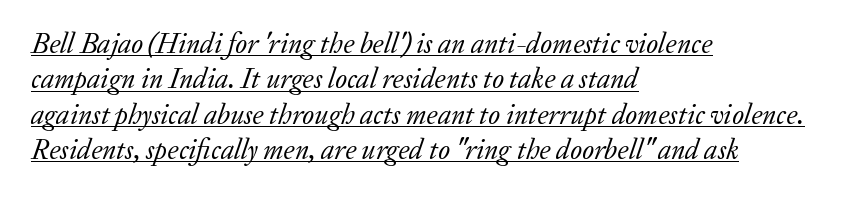
{"serif": "yes", "italic": "yes", "lean": "right", "slant_degrees": 20, "bold": "no", "weight": "regular", "width": "normal", "stroke_contrast": "low", "x_height": "medium", "monospaced": "no", "underline": "yes", "align": "left", "line_spacing": "normal", "line_spacing_ratio": 1.26, "letter_spacing": "normal", "letter_spacing_em": 0.0, "glyph_px": 28}
